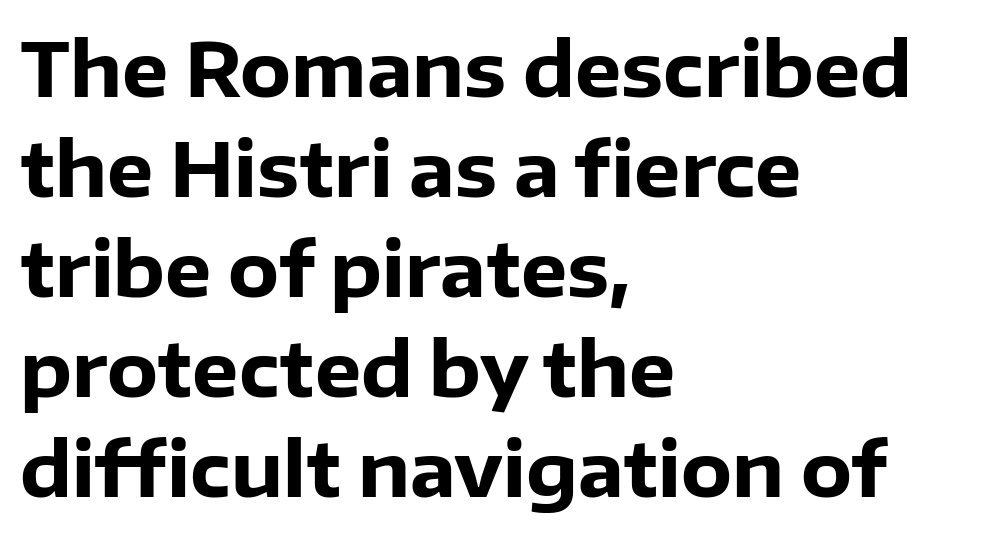
{"serif": "no", "italic": "no", "bold": "yes", "weight": "heavy", "width": "normal", "stroke_contrast": "low", "x_height": "medium", "monospaced": "no", "underline": "no", "align": "left", "line_spacing": "normal", "line_spacing_ratio": 1.35, "letter_spacing": "normal", "letter_spacing_em": 0.0, "glyph_px": 74}
